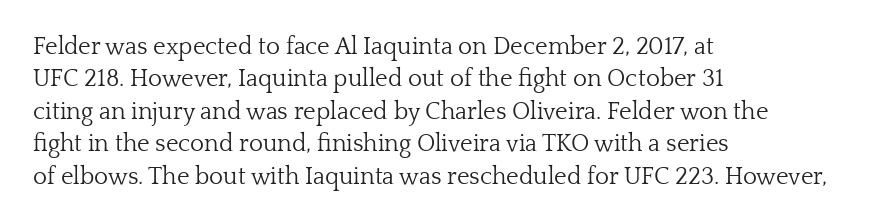
Q: Is the text bold? A: No.
Q: Is the text italic (slanted)? A: No, it is upright.
Q: Is the text underlined? A: No.
Q: How is the paragraph aligned? A: Left-aligned.
Q: Is the spacing between letters normal or unusually wide? A: Normal.
Q: Is the spacing between lines tight, normal or loose? A: Normal.
